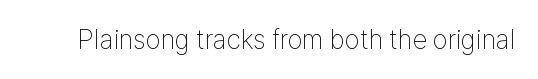
{"italic": "no", "bold": "no", "underline": "no", "letter_spacing": "normal", "letter_spacing_em": 0.0, "glyph_px": 27}
